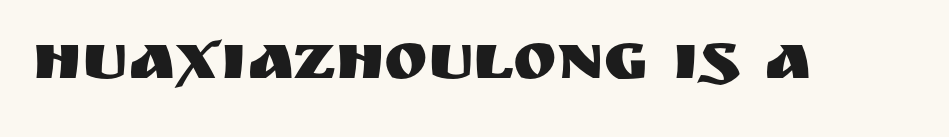
The image shows 66 px sans-serif type, upright; set normal letter spacing, not underlined; medium stroke contrast and a large x-height.
